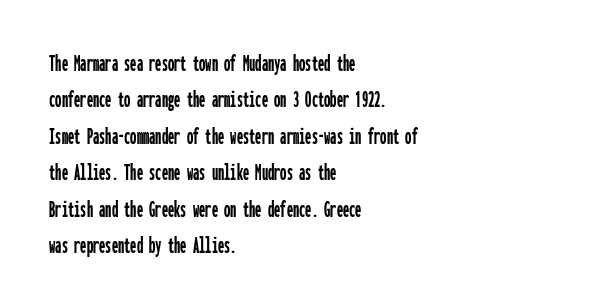
Plain, unruled lines of type. The type is set solid horizontally, with unmodified tracking. Tall strokes in this sample are plumb rather than angled. Regarding leading, the lines here are spaced in the standard way.
